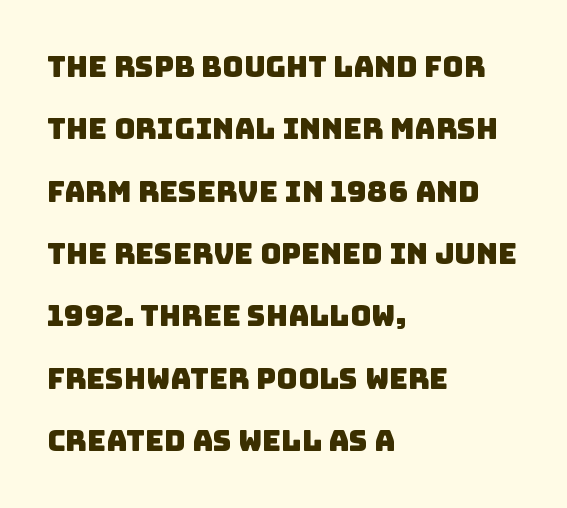
{"serif": "no", "width": "normal", "stroke_contrast": "low", "x_height": "large", "monospaced": "no", "underline": "no", "align": "left", "line_spacing": "loose", "line_spacing_ratio": 2.15, "letter_spacing": "normal", "letter_spacing_em": 0.0, "glyph_px": 29}
